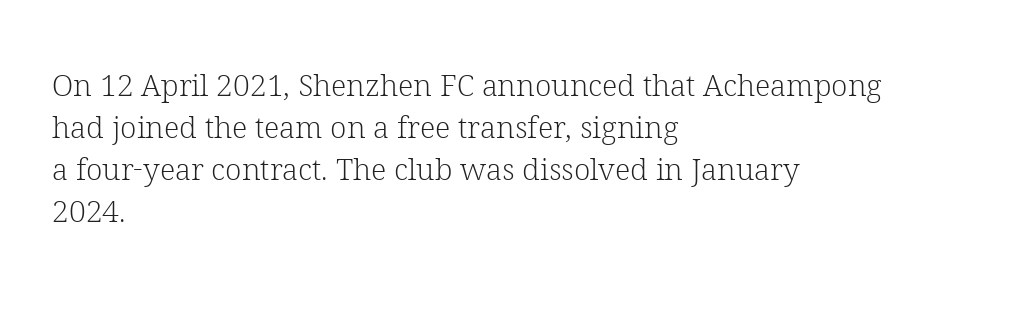
Honestly, the letter spacing is just normal — you wouldn't notice it. Nope, not italic — everything's standing straight. Check under the words: just untouched page. Unbolded letterforms with no extra heft.
